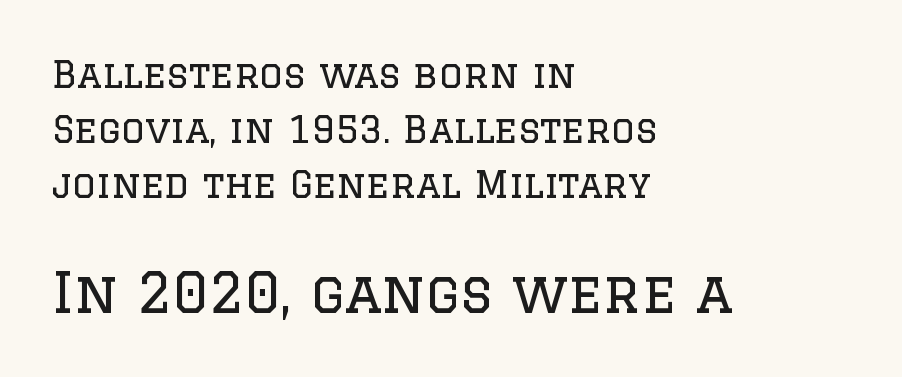
Caption: face not bold, strokes unweighted. The letters in the lower block stand taller than those in the block above. The ragged edge is on the right, which tells us the setting is flush left. Little horizontal feet cap the strokes, marking this as serif type. The space between consecutive lines is moderate.
